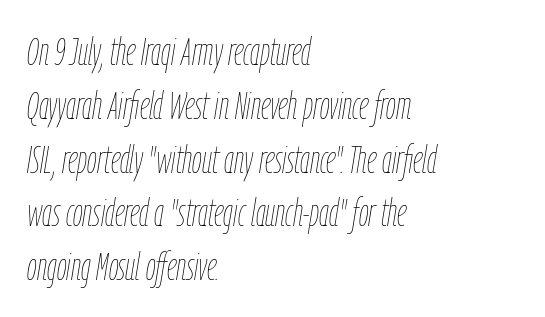
Q: Is the text bold? A: No.
Q: Is the text italic (slanted)? A: Yes, it leans right by about 9 degrees.
Q: Is the text underlined? A: No.
Q: How is the paragraph aligned? A: Left-aligned.
Q: Is the spacing between letters normal or unusually wide? A: Normal.
Q: Is the spacing between lines tight, normal or loose? A: Normal.
Q: Width (condensed, normal, or wide)? A: Condensed.
Q: Stroke contrast? A: Low.
Q: x-height? A: Medium.
Q: Monospaced? A: No.
